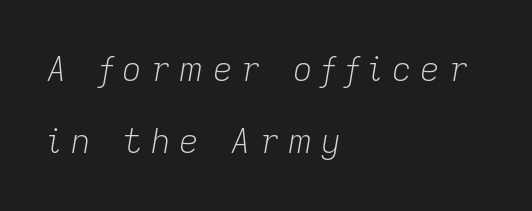
{"italic": "yes", "lean": "right", "slant_degrees": 9, "bold": "no", "weight": "light", "width": "normal", "stroke_contrast": "low", "x_height": "medium", "monospaced": "no", "underline": "no", "align": "left", "line_spacing": "loose", "line_spacing_ratio": 2.12, "letter_spacing": "wide", "letter_spacing_em": 0.26, "glyph_px": 34}
